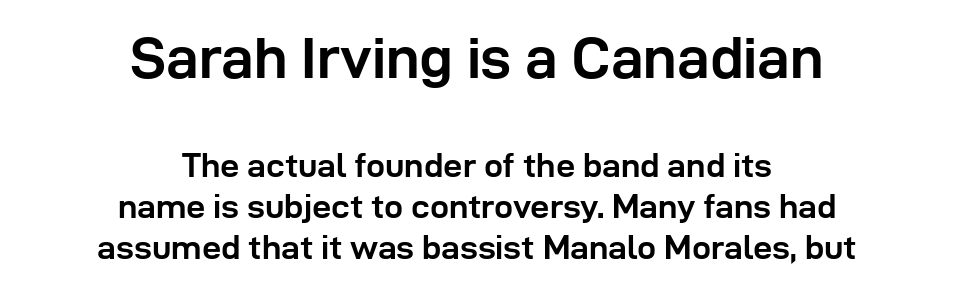
The image shows 59 px semibold sans-serif type, upright; set centered, line spacing 1.21x, normal letter spacing, not underlined; the first (top) block is 1.74x larger; low stroke contrast and a medium x-height.
